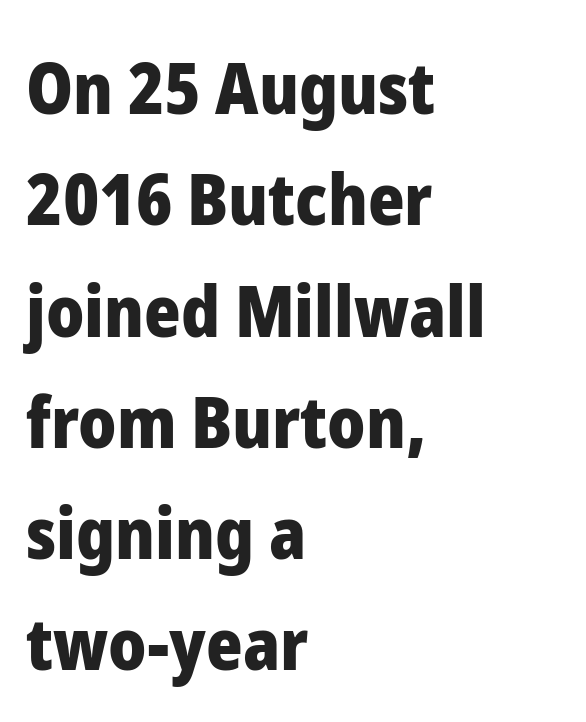
{"serif": "no", "italic": "no", "bold": "yes", "weight": "heavy", "width": "normal", "stroke_contrast": "low", "x_height": "medium", "monospaced": "no", "underline": "no", "align": "left", "line_spacing": "normal", "line_spacing_ratio": 1.59, "letter_spacing": "normal", "letter_spacing_em": 0.0, "glyph_px": 70}
